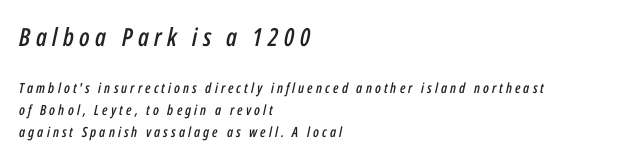
Look at the tracking — it's clearly loosened, letters drifting apart. The earlier block is typeset at a bigger size than the later block. The baseline area is clear. The specimen reads as italic at a glance. The compositor pushed each line to the left boundary.
